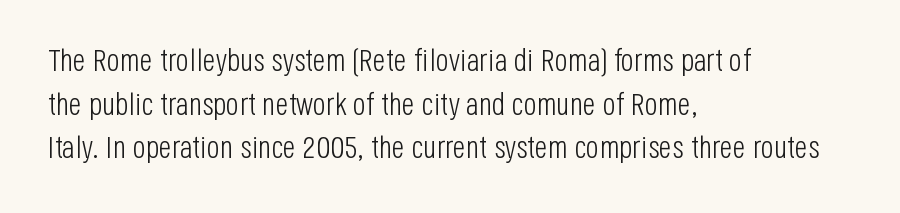
Q: Is the text bold? A: No.
Q: Is the text italic (slanted)? A: No, it is upright.
Q: Is the typeface a serif or a sans-serif typeface? A: Sans-serif.
Q: Is the text underlined? A: No.
Q: How is the paragraph aligned? A: Left-aligned.
Q: Is the spacing between letters normal or unusually wide? A: Normal.
Q: Is the spacing between lines tight, normal or loose? A: Normal.
Q: Width (condensed, normal, or wide)? A: Condensed.
Q: Stroke contrast? A: Low.
Q: x-height? A: Large.
Q: Monospaced? A: No.
